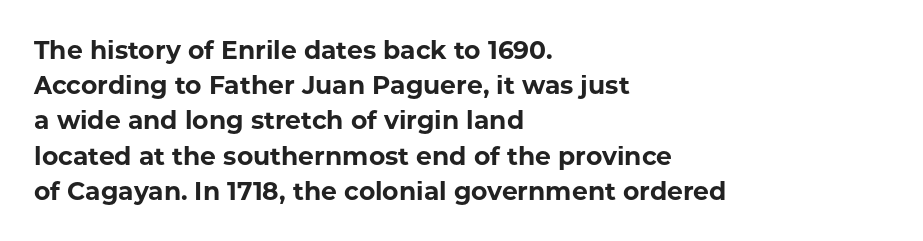
Here the glyphs are tracked normally, forming tight word shapes. Posture: upright roman. Plain, unruled lines of type. Leading matches the norm, producing a regular column.
